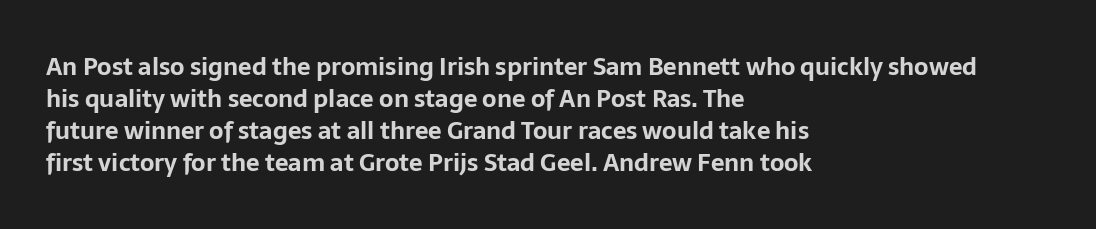
The image shows 24 px bold type, upright; set left-aligned, normal line spacing (1.33x), normal letter spacing, not underlined.
